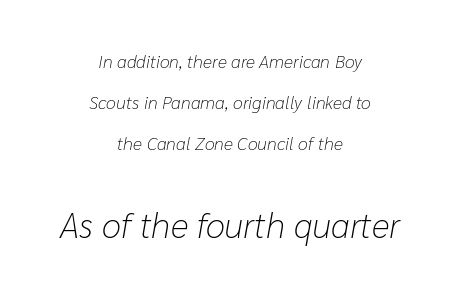
Q: Is the text bold? A: No.
Q: Is the text italic (slanted)? A: Yes, it leans right by about 10 degrees.
Q: Is the text underlined? A: No.
Q: How is the paragraph aligned? A: Centered.
Q: Is the spacing between letters normal or unusually wide? A: Normal.
Q: Is the spacing between lines tight, normal or loose? A: Loose.
Q: Which block of text is set in a larger size, the first (top) or the second (bottom)? A: The second (bottom) one.
Q: Width (condensed, normal, or wide)? A: Normal.
Q: Stroke contrast? A: Low.
Q: x-height? A: Medium.
Q: Monospaced? A: No.
